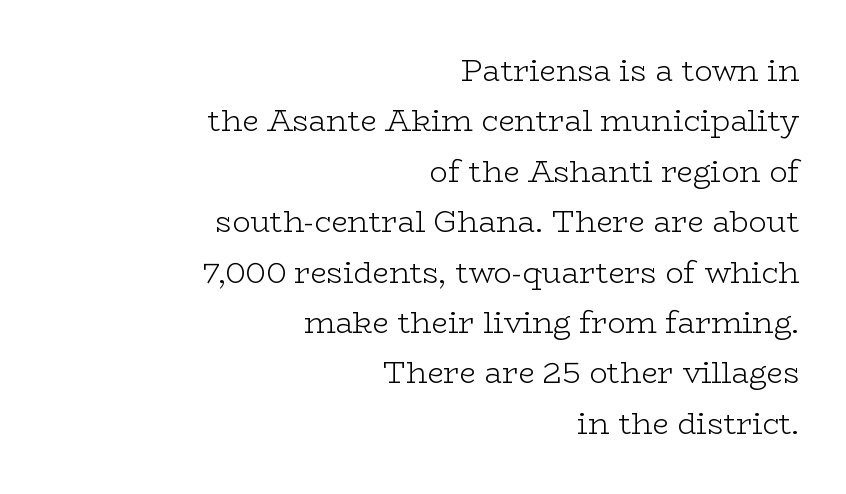
The passage shown is typed in a proportional face where columns would drift. I'd call this a serif setting — the letters wear small feet. Line endings align vertically; line beginnings do not. Beneath every word, the page is bare.
